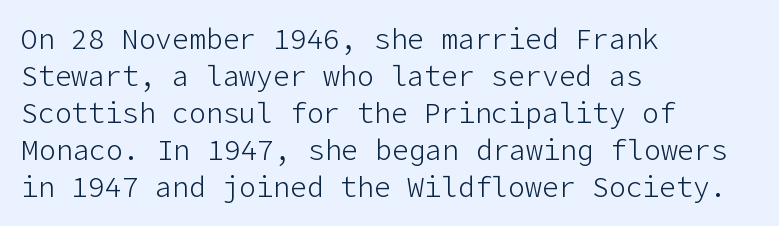
{"serif": "no", "italic": "no", "bold": "no", "weight": "light", "width": "normal", "stroke_contrast": "low", "x_height": "medium", "underline": "no", "align": "left", "line_spacing": "normal", "line_spacing_ratio": 1.32, "letter_spacing": "normal", "letter_spacing_em": 0.0, "glyph_px": 28}
